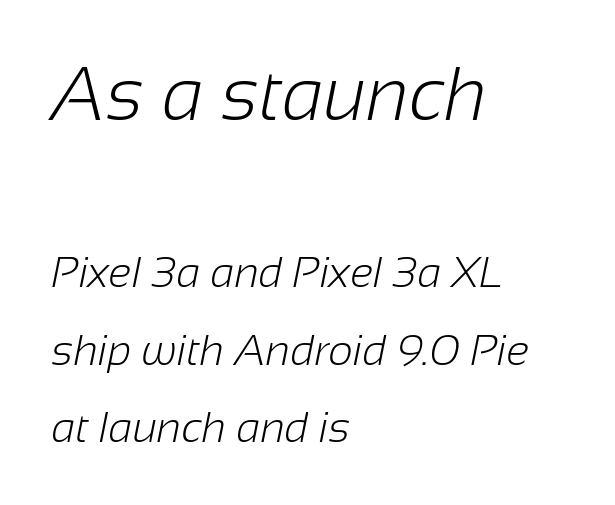
The image shows 75 px light sans-serif type; set left-aligned, line spacing 1.81x, normal letter spacing, not underlined; the first (top) block is 1.74x larger; low stroke contrast and a medium x-height.
